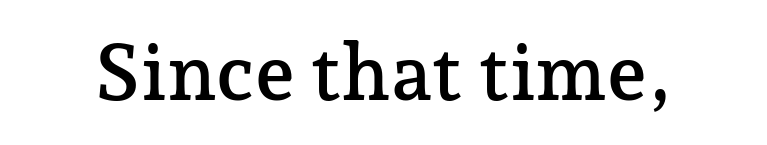
Q: Is the text italic (slanted)? A: No, it is upright.
Q: Is the typeface a serif or a sans-serif typeface? A: Serif.
Q: Is the text underlined? A: No.
Q: Is the spacing between letters normal or unusually wide? A: Normal.
Q: Width (condensed, normal, or wide)? A: Normal.
Q: Stroke contrast? A: Low.
Q: x-height? A: Medium.
Q: Monospaced? A: No.
